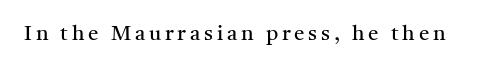
{"italic": "no", "bold": "no", "underline": "no", "glyph_px": 21}
